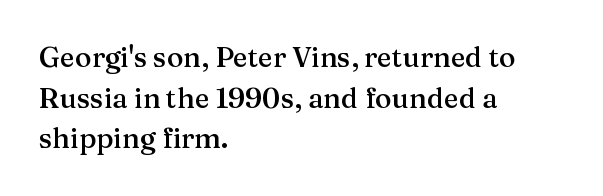
Each row of text sits above clean, open space. Alignment: flush left. These lines are rendered in a variable-pitch font. Quick note: not italic, upright.
